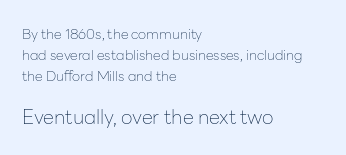
The image shows 20 px text type, upright; set left-aligned, normal line spacing (1.49x), normal letter spacing, not underlined; the second (bottom) block is 1.43x larger.
